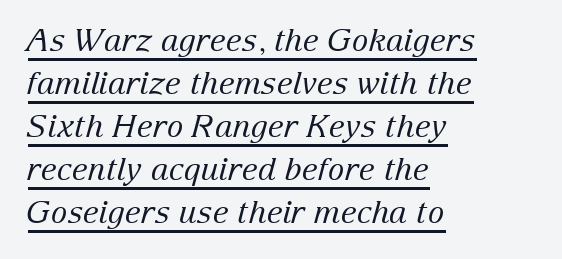
The image shows 31 px regular-weight serif type, italic (leaning right); set left-aligned, normal line spacing (1.39x), normal letter spacing, underlined; low stroke contrast and a medium x-height.
